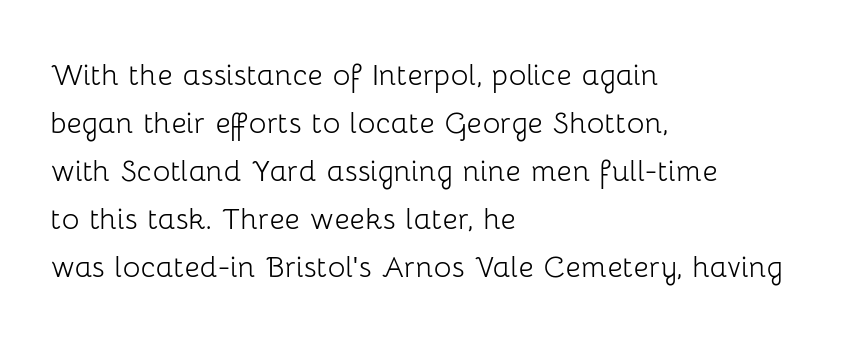
Q: Is the text bold? A: No.
Q: Is the text italic (slanted)? A: No, it is upright.
Q: Is the typeface a serif or a sans-serif typeface? A: Sans-serif.
Q: Is the text underlined? A: No.
Q: How is the paragraph aligned? A: Left-aligned.
Q: Is the spacing between letters normal or unusually wide? A: Normal.
Q: Is the spacing between lines tight, normal or loose? A: Normal.
Q: Width (condensed, normal, or wide)? A: Normal.
Q: Stroke contrast? A: Low.
Q: x-height? A: Medium.
Q: Monospaced? A: No.
